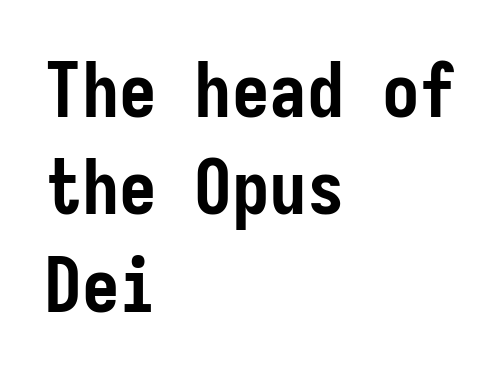
The baseline area is clear. The typesetting leans heavy: a genuine bold. This rendering employs a face without finishing strokes, i.e., a sans-serif. The type is set solid horizontally, with unmodified tracking.
